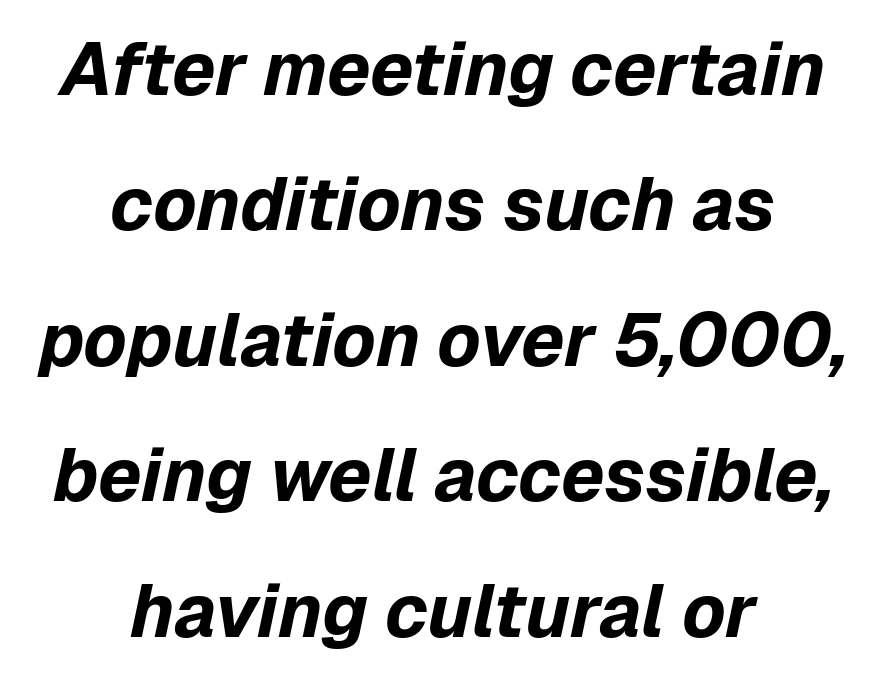
Q: Is the text bold? A: Yes.
Q: Is the text italic (slanted)? A: Yes, it leans right by about 12 degrees.
Q: Is the text underlined? A: No.
Q: How is the paragraph aligned? A: Centered.
Q: Is the spacing between letters normal or unusually wide? A: Normal.
Q: Width (condensed, normal, or wide)? A: Normal.
Q: Stroke contrast? A: Low.
Q: x-height? A: Medium.
Q: Monospaced? A: No.
